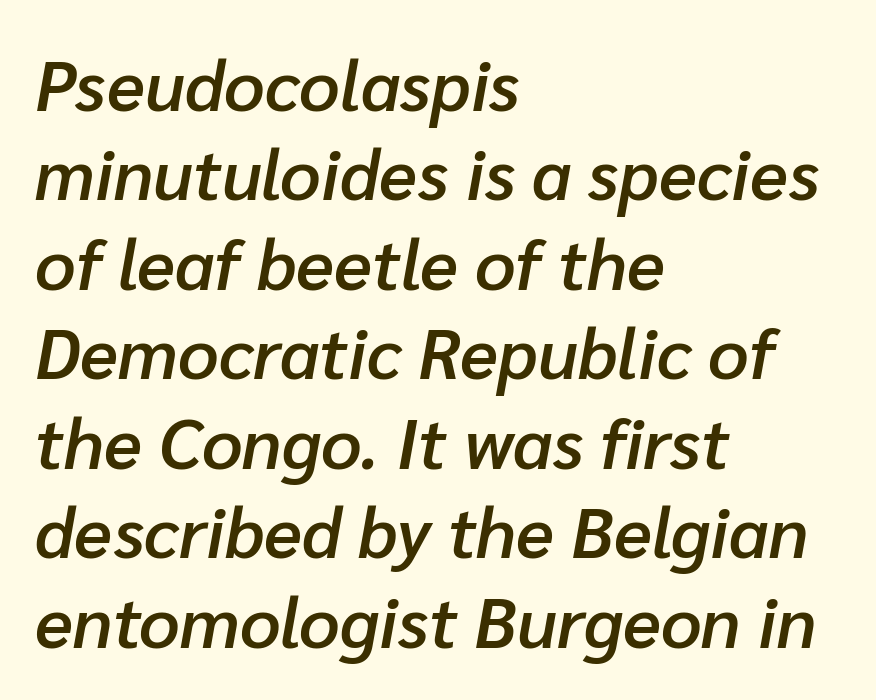
{"italic": "yes", "lean": "right", "slant_degrees": 10, "bold": "semi", "weight": "semibold", "width": "normal", "stroke_contrast": "low", "x_height": "medium", "monospaced": "no", "underline": "no", "align": "left", "line_spacing": "normal", "line_spacing_ratio": 1.26, "letter_spacing": "normal", "letter_spacing_em": 0.0, "glyph_px": 71}
